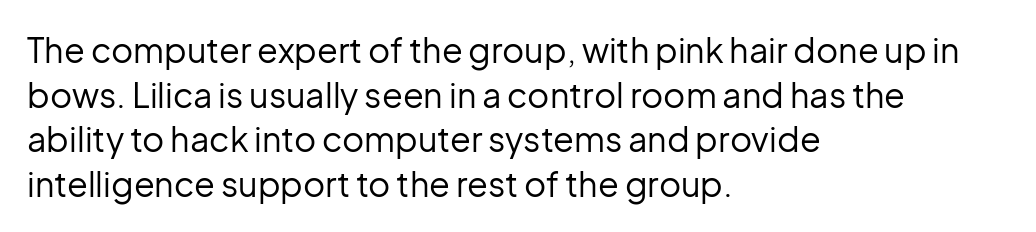
Q: Is the text bold? A: No.
Q: Is the text italic (slanted)? A: No, it is upright.
Q: Is the typeface a serif or a sans-serif typeface? A: Sans-serif.
Q: Is the text underlined? A: No.
Q: How is the paragraph aligned? A: Left-aligned.
Q: Is the spacing between letters normal or unusually wide? A: Normal.
Q: Is the spacing between lines tight, normal or loose? A: Normal.
Q: Width (condensed, normal, or wide)? A: Normal.
Q: Stroke contrast? A: Low.
Q: x-height? A: Medium.
Q: Monospaced? A: No.
